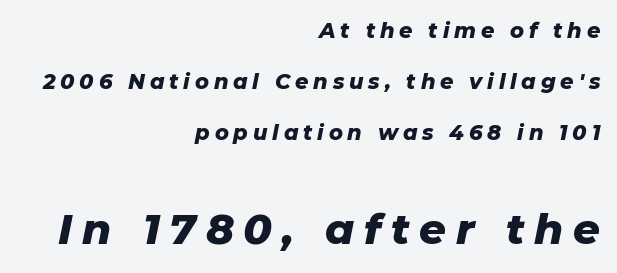
{"italic": "yes", "lean": "right", "slant_degrees": 11, "bold": "yes", "weight": "heavy", "width": "normal", "stroke_contrast": "low", "x_height": "medium", "monospaced": "no", "underline": "no", "align": "right", "line_spacing": "loose", "line_spacing_ratio": 2.42, "letter_spacing": "wide", "letter_spacing_em": 0.23, "larger_block": "second", "size_ratio": 2.0, "glyph_px": 42}
